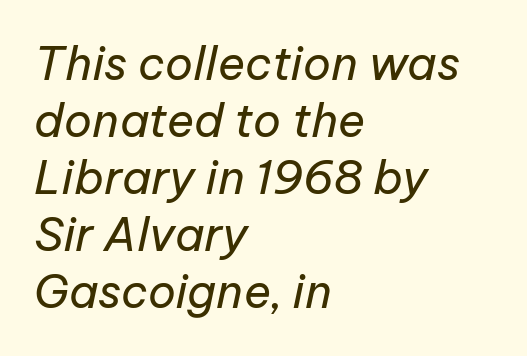
Spacing verdict: proportional, widths tailored to each character. Between one letter and the next there's only the usual sliver of space. Every character sits at an angle, as italics do. A quiet, ordinary-to-light weight characterises the typeface.
